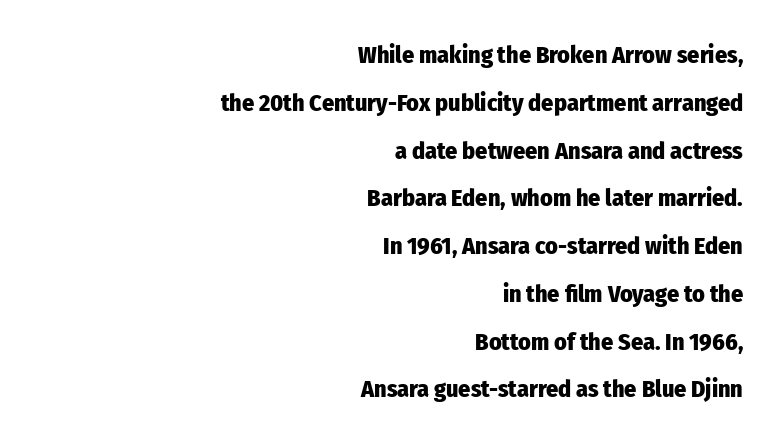
The image shows 24 px bold type, upright; set right-aligned, loose line spacing (1.99x), normal letter spacing, not underlined.
